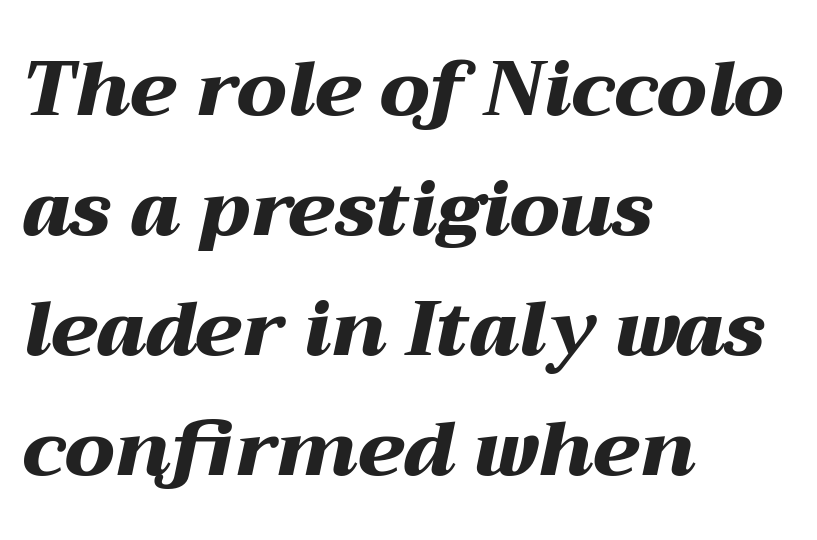
The image shows 77 px heavy, wide type, italic (leaning right); set left-aligned, normal line spacing (1.56x), normal letter spacing, not underlined; medium stroke contrast and a medium x-height.
